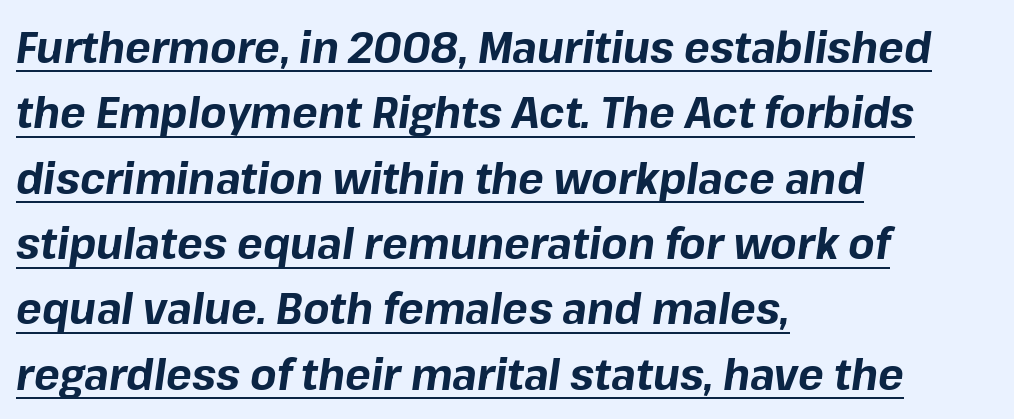
This sample has the flowing, uneven cadence of proportional lettering. You can tell it's italic because the verticals aren't actually vertical. Leading matches the norm, producing a regular column. The tracking reads as untouched default to a designer's eye. Heft: maximum for text — a bold.
